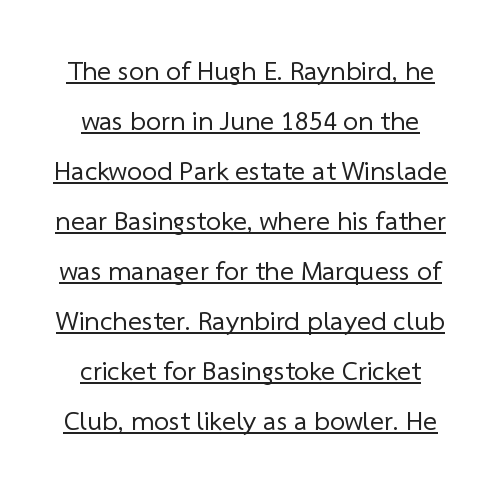
{"bold": "no", "underline": "yes", "line_spacing_ratio": 1.85, "letter_spacing": "normal", "letter_spacing_em": 0.0, "glyph_px": 27}
